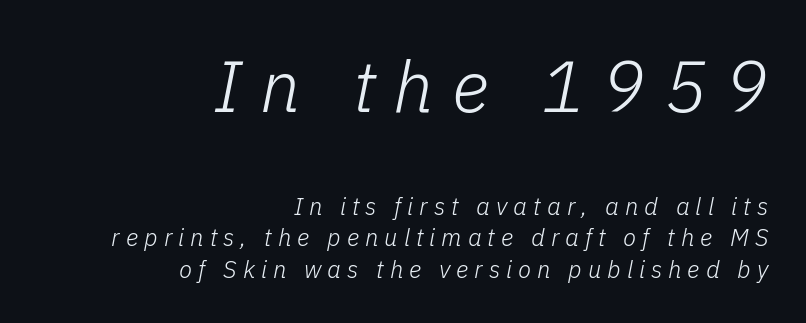
{"italic": "yes", "lean": "right", "slant_degrees": 11, "bold": "no", "weight": "light", "width": "normal", "stroke_contrast": "low", "x_height": "medium", "monospaced": "no", "underline": "no", "align": "right", "line_spacing": "normal", "line_spacing_ratio": 1.31, "letter_spacing": "wide", "letter_spacing_em": 0.25, "larger_block": "first", "size_ratio": 3.0, "glyph_px": 72}
